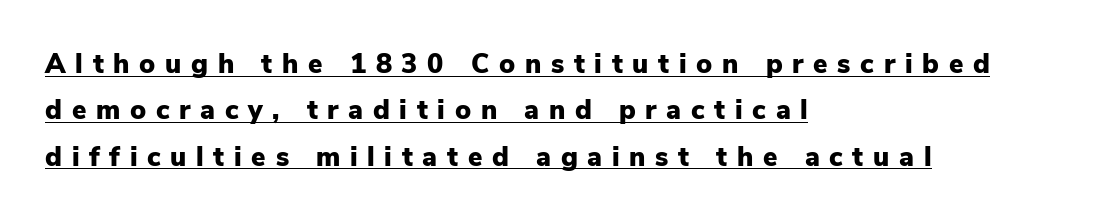
Q: Is the text bold? A: Yes.
Q: Is the text italic (slanted)? A: No, it is upright.
Q: Is the text underlined? A: Yes.
Q: How is the paragraph aligned? A: Left-aligned.
Q: Is the spacing between letters normal or unusually wide? A: Unusually wide.
